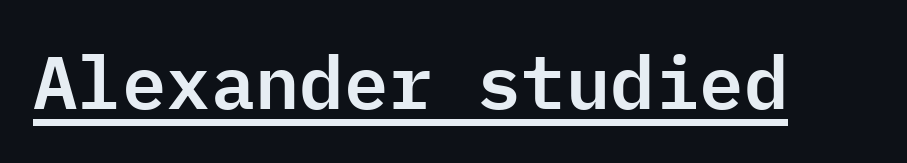
The image shows 74 px sans-serif type, upright, monospaced; set normal letter spacing, underlined; low stroke contrast and a medium x-height.
